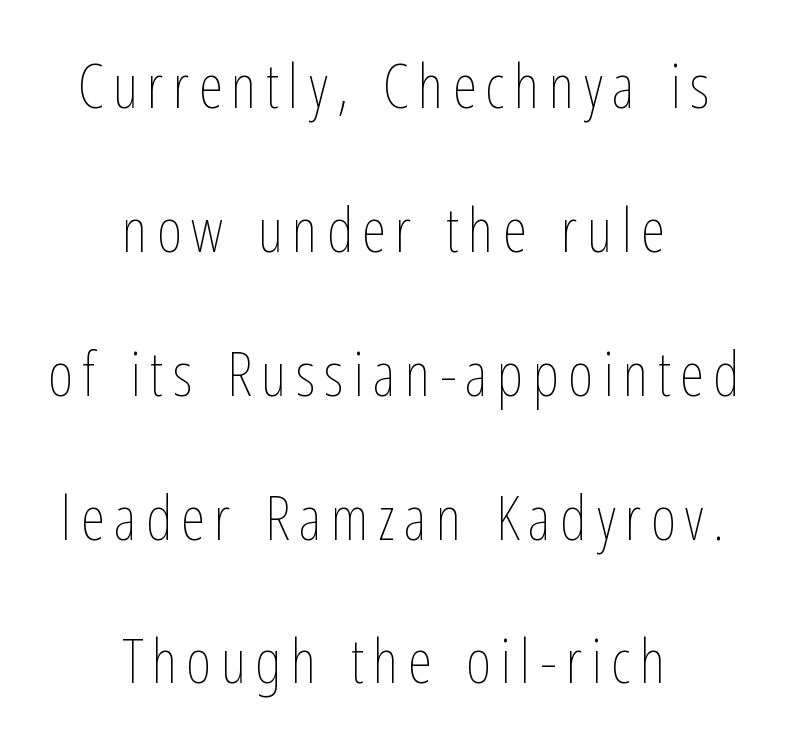
The image shows 62 px thin, condensed type, upright; set centered, loose line spacing (2.32x), not underlined; low stroke contrast and a medium x-height.
